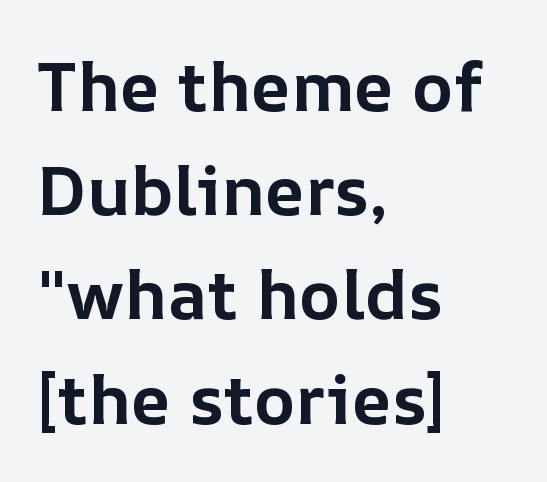
Inter-character spacing is left at the font's built-in metrics. These lines are rendered in a variable-pitch font. A student would call this left alignment; a typographer would say flush left, rag right. The sample has been set heavy, in full bold. Letters rest on an invisible, unmarked baseline.
